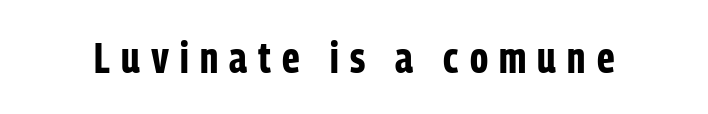
The zone under the glyphs is completely vacant. Stroke thickness is high; the sample reads as a true bold. The face used here is proportionally spaced, like ordinary book or web type. Words appear elongated and porous because spacing is wide. Letterform terminals end flat and unadorned throughout the passage.
